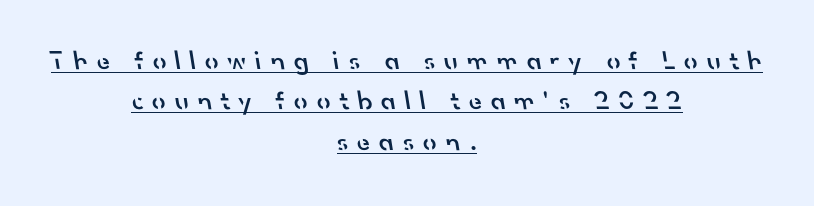
A somewhat darkened texture: the type is semibold rather than bold. Successive baselines arrive at the customary interval. The rendering uses the underline text-decoration. One-word summary of the alignment: center. Someone cranked the tracking dial way up on this one.
